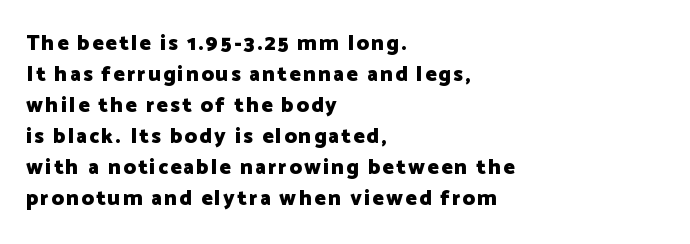
The image shows 21 px bold type, upright; set left-aligned, normal line spacing (1.48x), not underlined.
